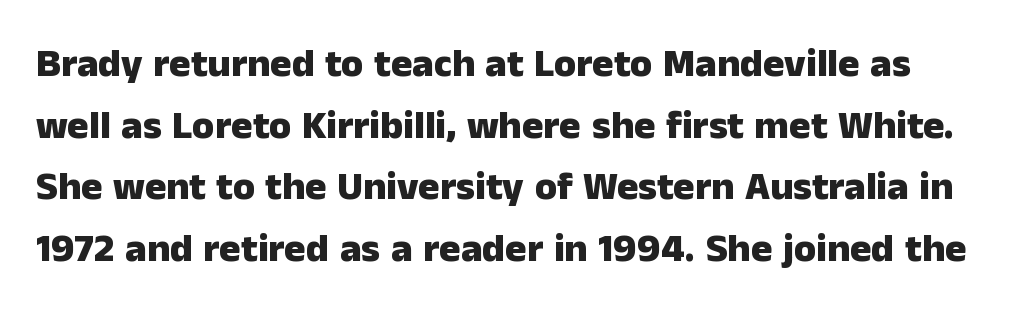
The image shows 40 px heavy sans-serif type, upright; set normal line spacing (1.54x), normal letter spacing, not underlined; low stroke contrast and a medium x-height.
